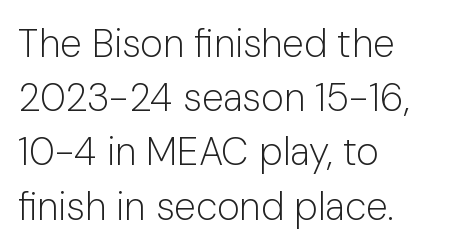
The image shows 39 px light sans-serif type, upright; set left-aligned, normal line spacing (1.39x), normal letter spacing, not underlined; low stroke contrast and a medium x-height.
